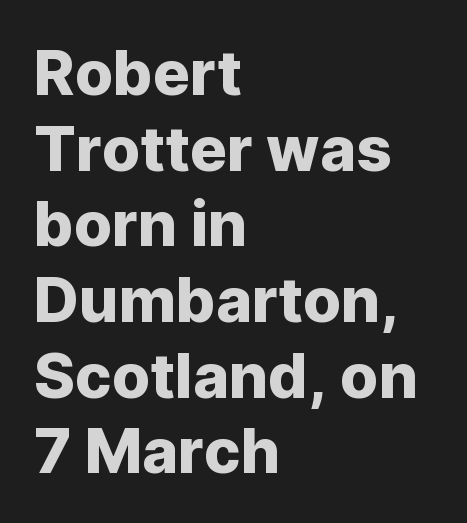
The image shows 62 px sans-serif type, upright; set left-aligned, line spacing 1.22x, normal letter spacing, not underlined; low stroke contrast and a medium x-height.
